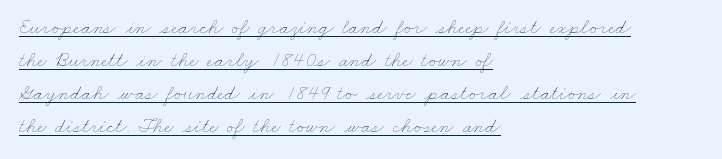
The image shows 21 px text type; set left-aligned, normal line spacing (1.57x), normal letter spacing, underlined.
